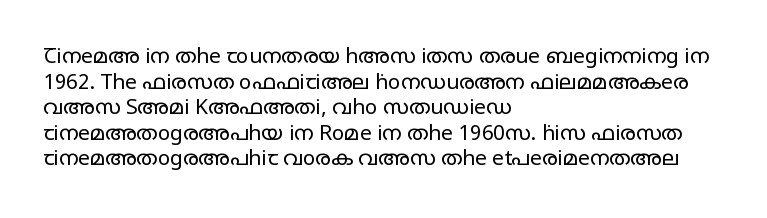
Does extra space separate the letters? No, they use regular spacing. The passage is arranged the way most books set body copy — flush left. The area under the type is left untouched. The face looks like a standard text weight, possibly lighter. Notice how the stems are strictly vertical — no italics here.
